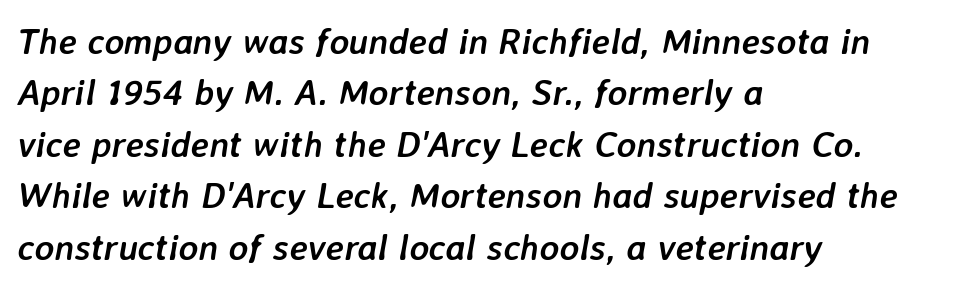
Q: Is the text bold? A: Yes.
Q: Is the text italic (slanted)? A: Yes, it leans right by about 7 degrees.
Q: Is the text underlined? A: No.
Q: How is the paragraph aligned? A: Left-aligned.
Q: Is the spacing between letters normal or unusually wide? A: Normal.
Q: Is the spacing between lines tight, normal or loose? A: Normal.
Q: Width (condensed, normal, or wide)? A: Normal.
Q: Stroke contrast? A: Low.
Q: x-height? A: Medium.
Q: Monospaced? A: No.
